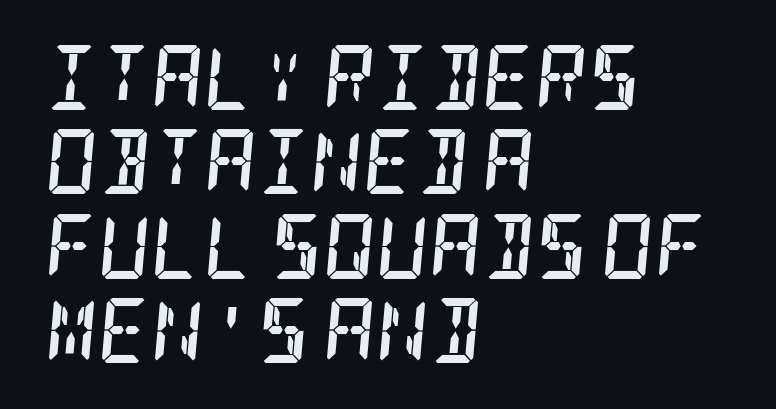
The image shows 65 px semibold, condensed serif type, italic (leaning right); set left-aligned, normal line spacing (1.3x), normal letter spacing, not underlined; low stroke contrast and a large x-height.
